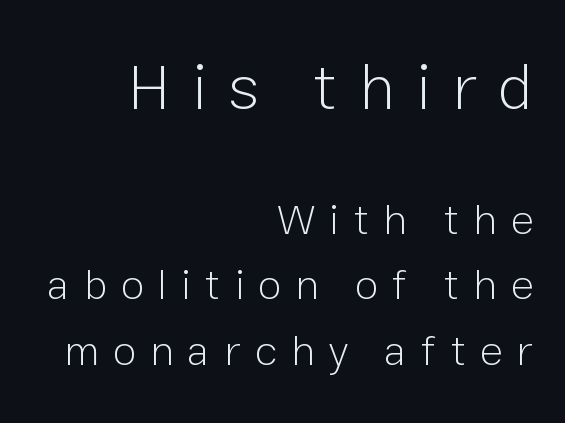
The ragged edge is on the left, which tells us the setting is flush right. Nope, no serifs anywhere on these letters. Rendered with straight, roman letterforms. How would I describe the line gaps? Plain and ordinary. The rendering uses natural spacing where letterforms have individual widths. Anything drawn beneath the words? Only blank space.
